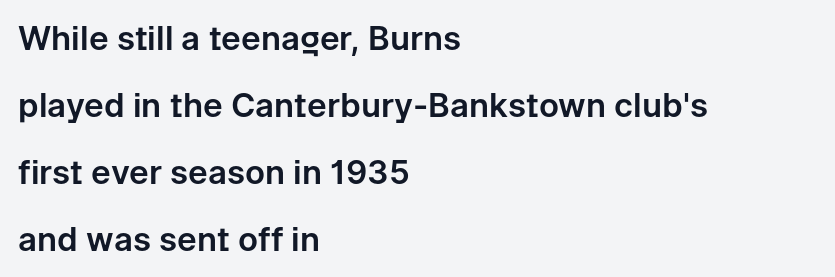
Q: Is the text italic (slanted)? A: No, it is upright.
Q: Is the typeface a serif or a sans-serif typeface? A: Sans-serif.
Q: Is the text underlined? A: No.
Q: How is the paragraph aligned? A: Left-aligned.
Q: Is the spacing between letters normal or unusually wide? A: Normal.
Q: Is the spacing between lines tight, normal or loose? A: Loose.
Q: Width (condensed, normal, or wide)? A: Normal.
Q: Stroke contrast? A: Low.
Q: x-height? A: Medium.
Q: Monospaced? A: No.
